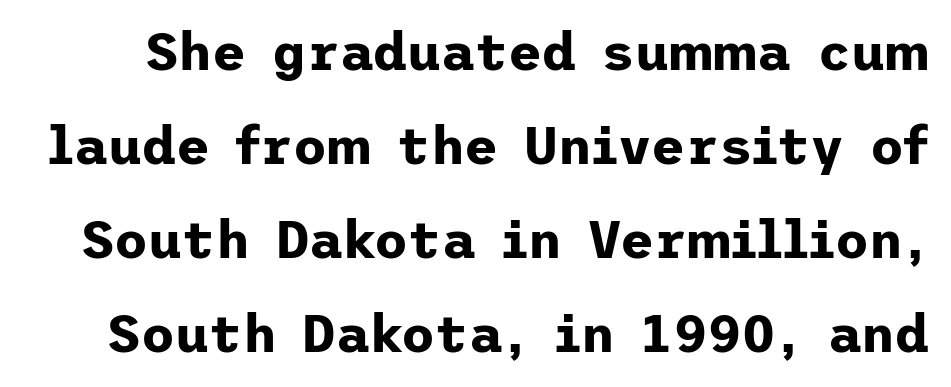
The tracking reads as untouched default to a designer's eye. Underline: absent. Do the letters lean? They stand straight. Weight: bold. Nothing sits at the stroke ends, so this counts as sans-serif.
